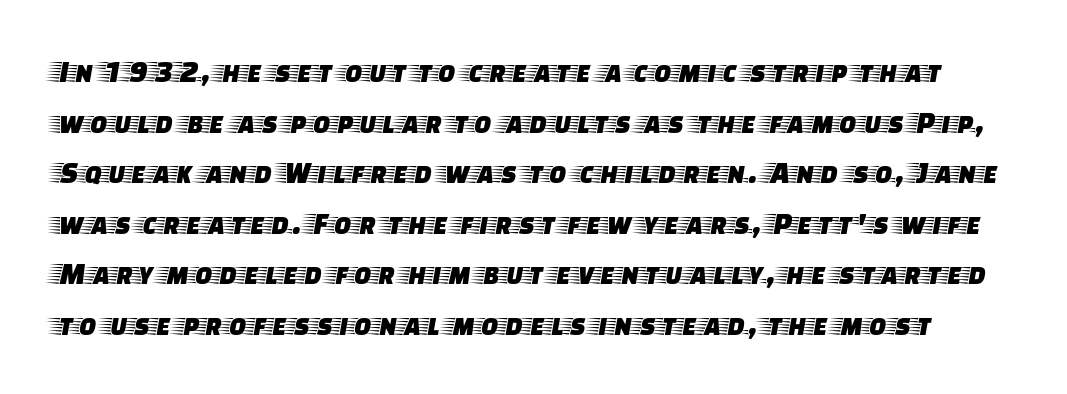
Q: Is the text italic (slanted)? A: Yes.
Q: Is the typeface a serif or a sans-serif typeface? A: Serif.
Q: Is the text underlined? A: No.
Q: Is the spacing between letters normal or unusually wide? A: Normal.
Q: Is the spacing between lines tight, normal or loose? A: Normal.
Q: Width (condensed, normal, or wide)? A: Wide.
Q: Stroke contrast? A: Low.
Q: x-height? A: Large.
Q: Monospaced? A: No.
